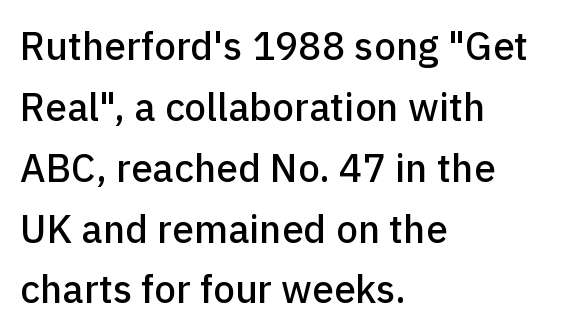
Q: Is the text italic (slanted)? A: No, it is upright.
Q: Is the typeface a serif or a sans-serif typeface? A: Sans-serif.
Q: Is the text underlined? A: No.
Q: How is the paragraph aligned? A: Left-aligned.
Q: Is the spacing between letters normal or unusually wide? A: Normal.
Q: Is the spacing between lines tight, normal or loose? A: Normal.
Q: Width (condensed, normal, or wide)? A: Normal.
Q: Stroke contrast? A: Low.
Q: x-height? A: Medium.
Q: Monospaced? A: No.
